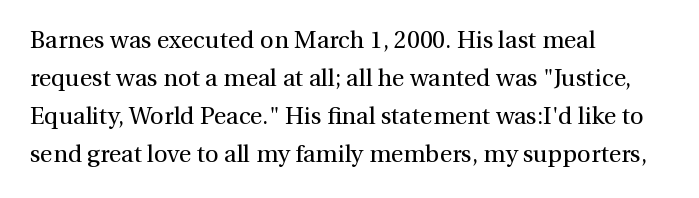
{"italic": "no", "bold": "no", "underline": "no", "align": "left", "line_spacing": "normal", "line_spacing_ratio": 1.58, "letter_spacing": "normal", "letter_spacing_em": 0.0, "glyph_px": 24}
